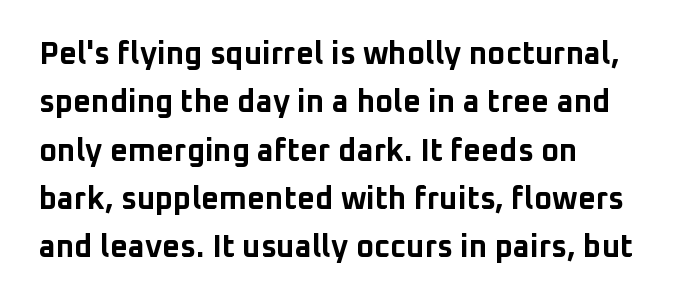
{"serif": "no", "italic": "no", "bold": "yes", "weight": "bold", "width": "normal", "stroke_contrast": "low", "x_height": "medium", "monospaced": "no", "underline": "no", "align": "left", "line_spacing": "normal", "line_spacing_ratio": 1.56, "letter_spacing": "normal", "letter_spacing_em": 0.0, "glyph_px": 31}
